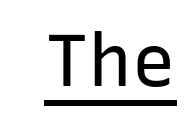
The image shows 73 px regular-weight sans-serif type, upright, monospaced; set normal letter spacing, underlined; low stroke contrast and a medium x-height.
